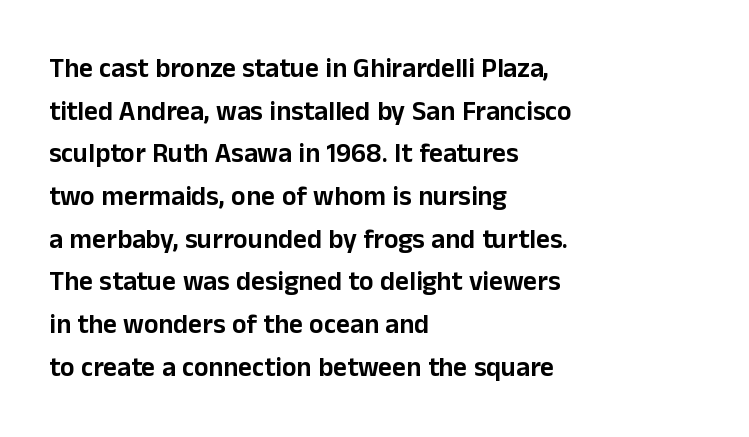
The image shows 27 px text type, upright; set left-aligned, normal line spacing (1.58x), normal letter spacing, not underlined.
